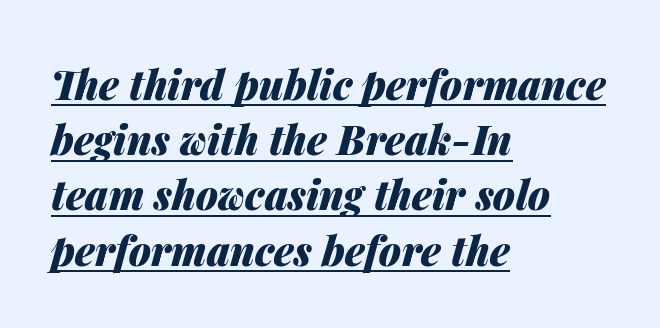
The image shows 40 px heavy type, italic (leaning right); set left-aligned, normal line spacing (1.38x), normal letter spacing, underlined; medium stroke contrast and a medium x-height.
